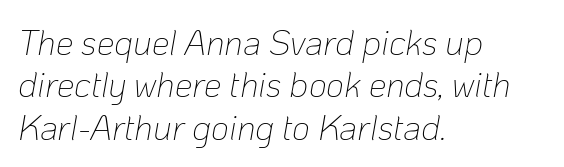
The passage shown is typed in a proportional face where columns would drift. Nobody drew a line under any word here. No heavy texture on the line: the type isn't bold. Does extra space separate the letters? No, they use regular spacing. If you drew a ruler down the left edge, every line would touch it.
